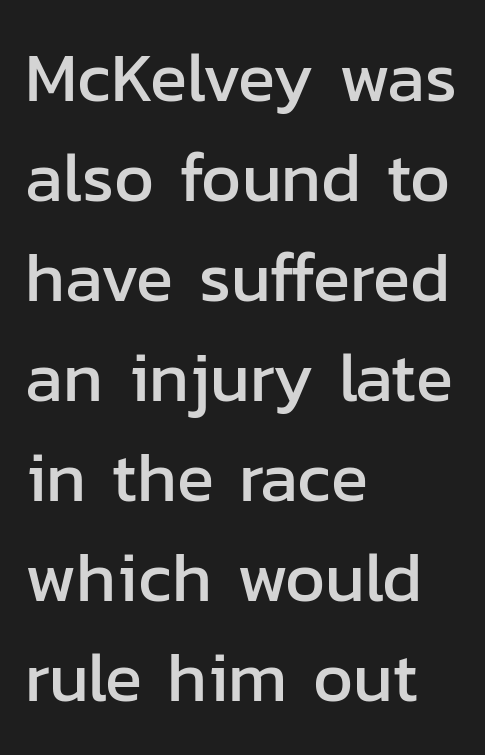
Q: Is the text italic (slanted)? A: No, it is upright.
Q: Is the typeface a serif or a sans-serif typeface? A: Sans-serif.
Q: Is the text underlined? A: No.
Q: How is the paragraph aligned? A: Left-aligned.
Q: Is the spacing between letters normal or unusually wide? A: Normal.
Q: Is the spacing between lines tight, normal or loose? A: Normal.
Q: Width (condensed, normal, or wide)? A: Normal.
Q: Stroke contrast? A: Low.
Q: x-height? A: Medium.
Q: Monospaced? A: No.
